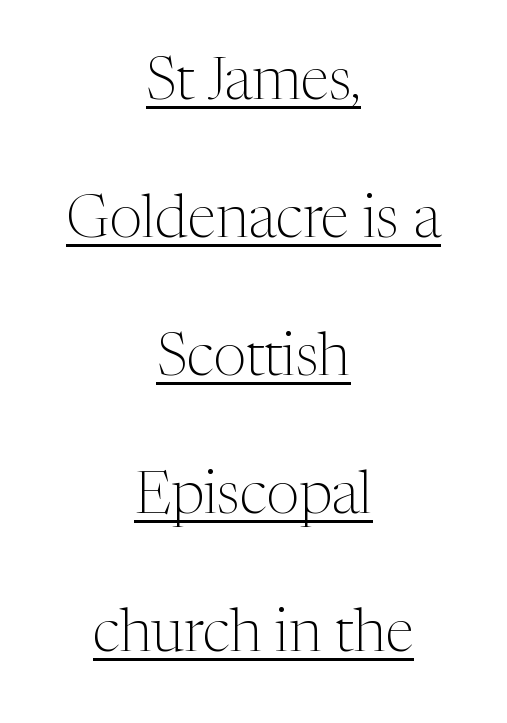
Italic: no, the glyphs are upright roman. Somebody hit Ctrl+U on this one — the words are underlined. The lines in this sample share a center point and differ in where they start and stop. The passage shown is typed in a proportional face where columns would drift. Tracking value appears to be zero — textbook default spacing. What kind of face is this? One with serifs.
